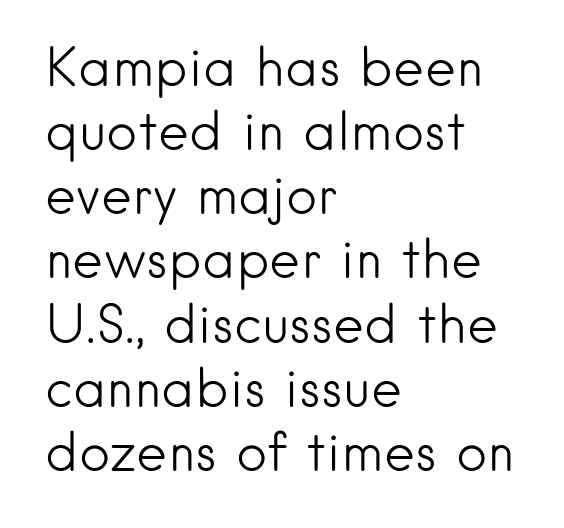
A light-to-regular cut is what we see here. Short note: letters normally spaced. Nope, not italic — everything's standing straight. Is this a sans? Yes — the strokes have no serifs. Here the designer chose a conventional face with non-uniform glyph widths. Quick note: underline off.
